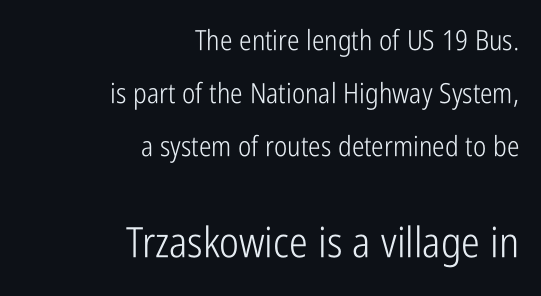
Q: Is the text bold? A: No.
Q: Is the text italic (slanted)? A: No, it is upright.
Q: Is the typeface a serif or a sans-serif typeface? A: Sans-serif.
Q: Is the text underlined? A: No.
Q: How is the paragraph aligned? A: Right-aligned.
Q: Is the spacing between letters normal or unusually wide? A: Normal.
Q: Is the spacing between lines tight, normal or loose? A: Loose.
Q: Which block of text is set in a larger size, the first (top) or the second (bottom)? A: The second (bottom) one.
Q: Width (condensed, normal, or wide)? A: Condensed.
Q: Stroke contrast? A: Low.
Q: x-height? A: Medium.
Q: Monospaced? A: No.
